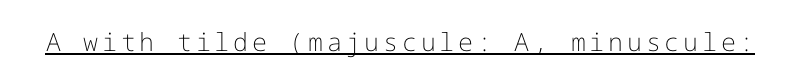
Stems here are at most as thick as an everyday book face. The specimen reads as upright at a glance. Underlining? Definitely there.
